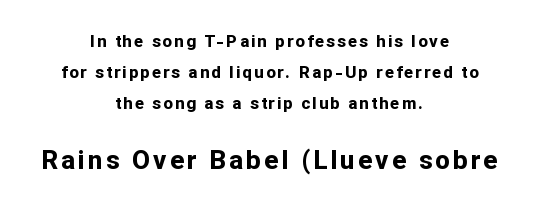
Caption: bold face, heavy strokes. Honestly, there is no underline to notice here at all. The composition opens small and finishes big. Every row of glyphs is offset so its center matches the block's center.
